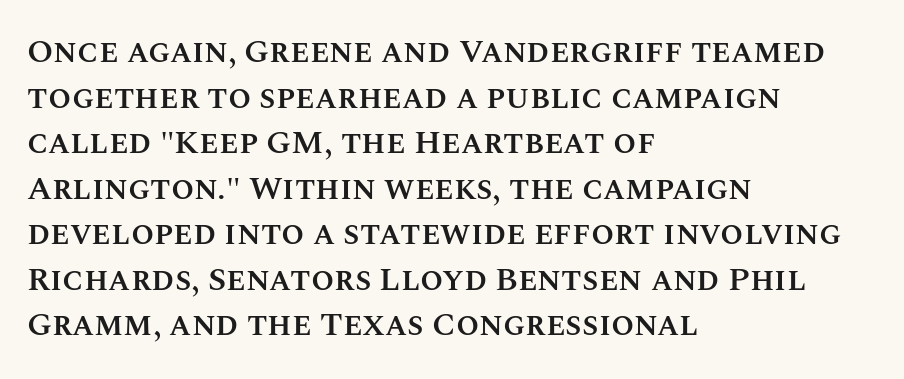
In CSS terms this would be text-align: left. The type sits square on the baseline with zero lean. The letters are semibold — heavier than regular but short of a full bold. The passage shown is typed in a proportional face where columns would drift. Descenders hang freely into open space.
